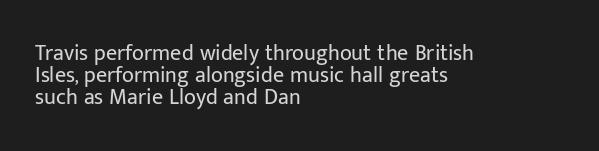
Q: Is the text bold? A: No.
Q: Is the text italic (slanted)? A: No, it is upright.
Q: Is the text underlined? A: No.
Q: How is the paragraph aligned? A: Left-aligned.
Q: Is the spacing between letters normal or unusually wide? A: Normal.
Q: Is the spacing between lines tight, normal or loose? A: Tight.
